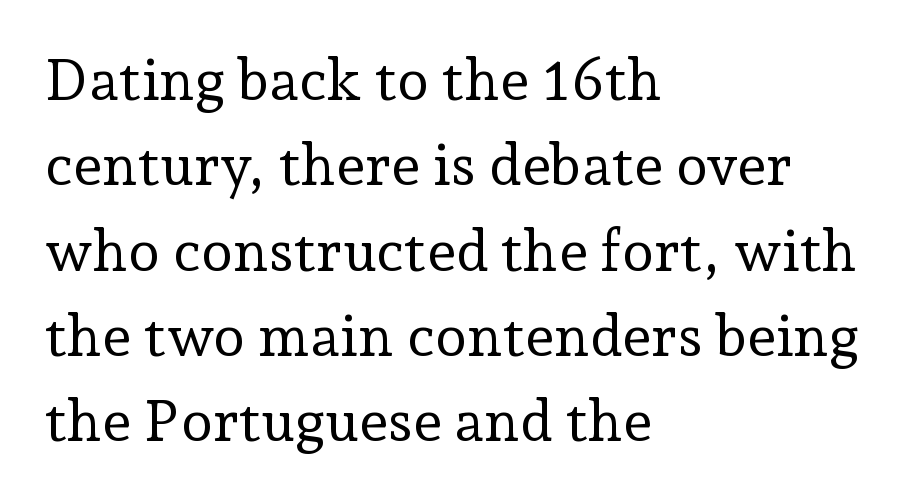
{"serif": "yes", "italic": "no", "bold": "no", "weight": "regular", "width": "normal", "stroke_contrast": "low", "x_height": "medium", "monospaced": "no", "underline": "no", "align": "left", "line_spacing": "normal", "line_spacing_ratio": 1.47, "letter_spacing": "normal", "letter_spacing_em": 0.0, "glyph_px": 58}
